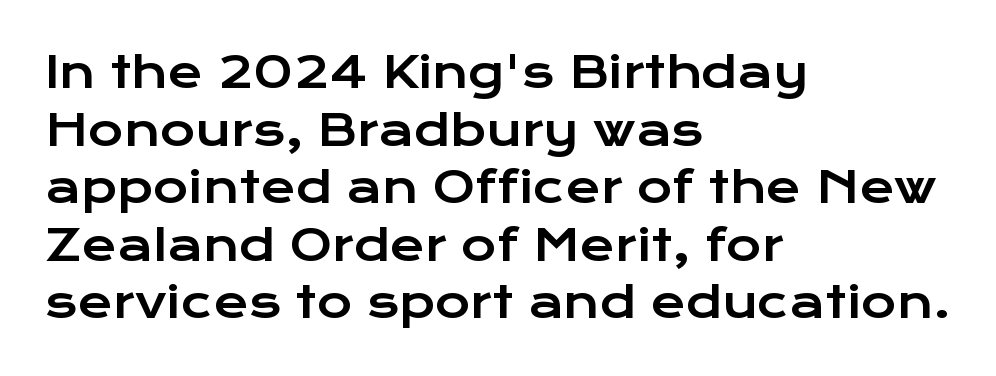
Caption: multi-line text, flush left, ragged right. Does extra space separate the letters? No, they use regular spacing. The rendering uses a moderate line-height, typical for paragraphs. Only glyphs here, with clear space below each row. This sample uses an upright cut, with every glyph sitting square on the baseline. This sample uses a sans-serif face.
